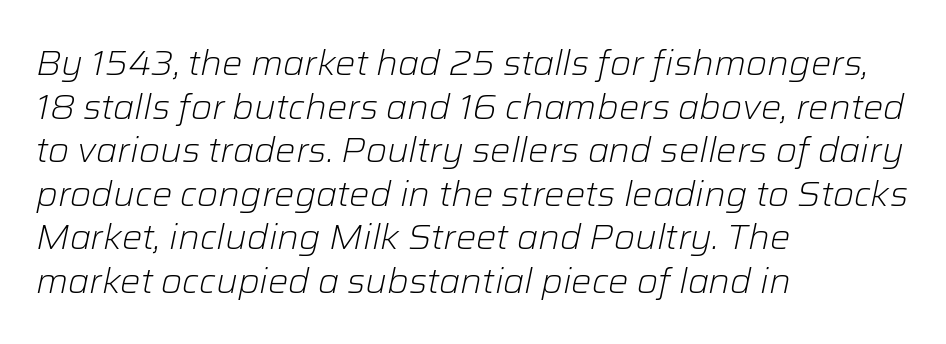
Q: Is the text bold? A: No.
Q: Is the text italic (slanted)? A: Yes, it leans right by about 12 degrees.
Q: Is the text underlined? A: No.
Q: How is the paragraph aligned? A: Left-aligned.
Q: Is the spacing between letters normal or unusually wide? A: Normal.
Q: Is the spacing between lines tight, normal or loose? A: Normal.
Q: Width (condensed, normal, or wide)? A: Normal.
Q: Stroke contrast? A: Low.
Q: x-height? A: Medium.
Q: Monospaced? A: No.
